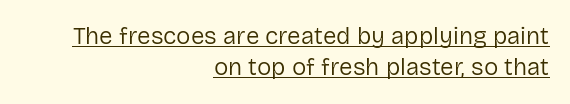
Q: Is the text bold? A: No.
Q: Is the text italic (slanted)? A: No, it is upright.
Q: Is the text underlined? A: Yes.
Q: How is the paragraph aligned? A: Right-aligned.
Q: Is the spacing between letters normal or unusually wide? A: Normal.
Q: Is the spacing between lines tight, normal or loose? A: Normal.
